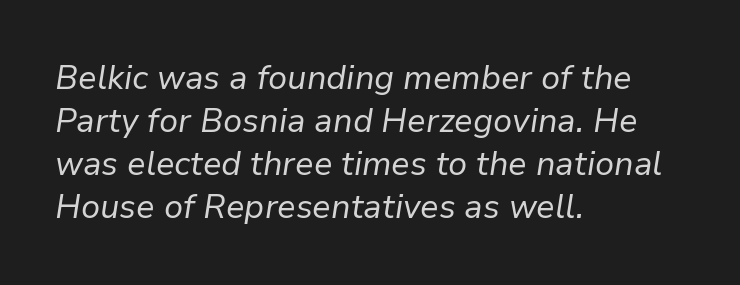
There's an unmistakable incline to the writing here. Stroke thickness stays within the range of a standard reading face or lighter. Look at the tracking — it's just the regular setting, nothing added. The setting favours the left margin, as ordinary paragraphs usually do. Character widths vary here, with narrow letters taking less room than wide ones.
